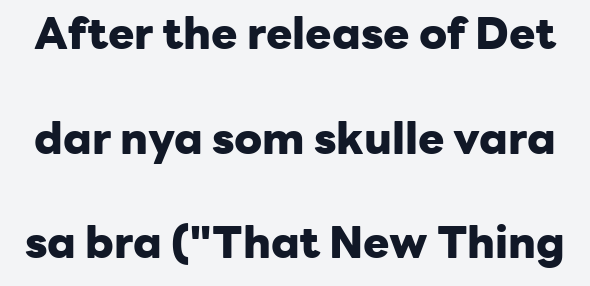
Q: Is the text bold? A: Yes.
Q: Is the text italic (slanted)? A: No, it is upright.
Q: Is the typeface a serif or a sans-serif typeface? A: Sans-serif.
Q: Is the text underlined? A: No.
Q: Is the spacing between letters normal or unusually wide? A: Normal.
Q: Is the spacing between lines tight, normal or loose? A: Loose.
Q: Width (condensed, normal, or wide)? A: Normal.
Q: Stroke contrast? A: Low.
Q: x-height? A: Medium.
Q: Monospaced? A: No.
